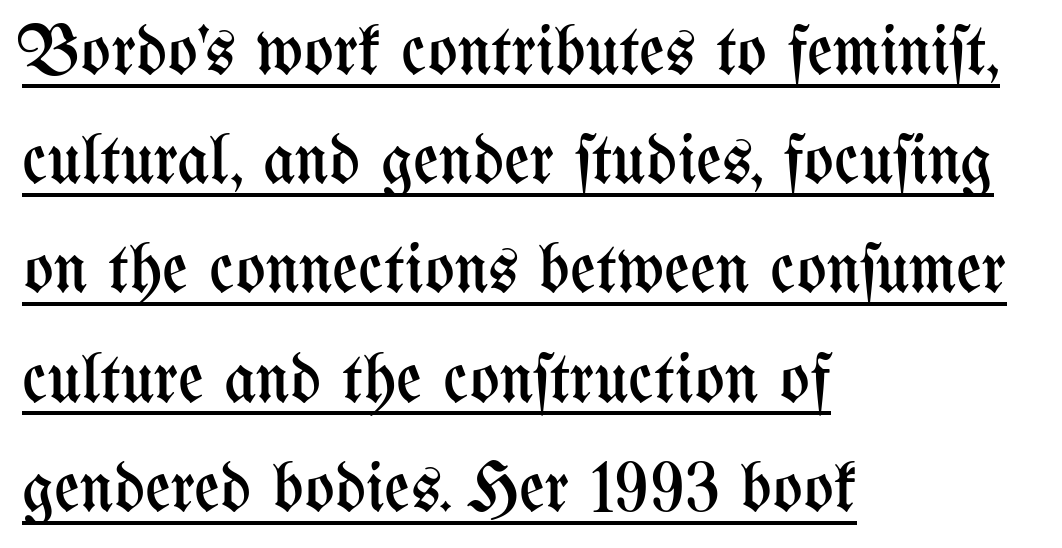
The image shows 70 px regular-weight, condensed type, upright; set left-aligned, normal line spacing (1.56x), normal letter spacing, underlined; medium stroke contrast and a medium x-height.
